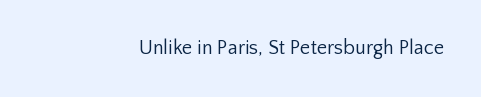
The image shows 20 px text type, upright; set right-aligned, normal letter spacing, not underlined.
